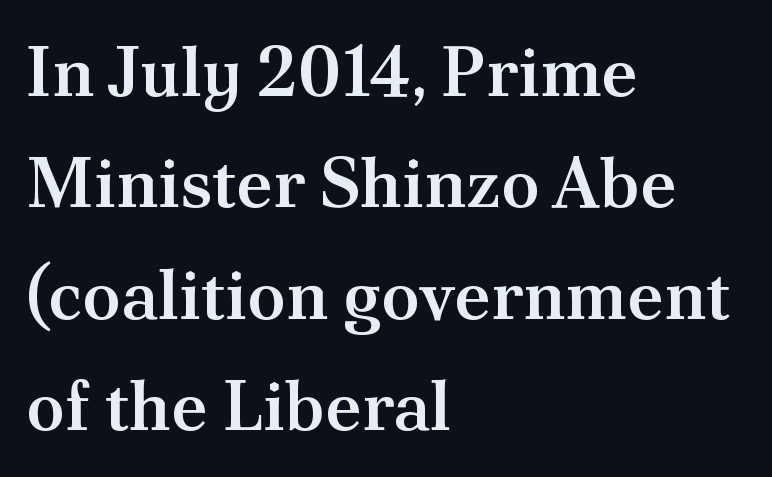
Q: Is the text bold? A: Semi-bold.
Q: Is the text italic (slanted)? A: No, it is upright.
Q: Is the typeface a serif or a sans-serif typeface? A: Serif.
Q: Is the text underlined? A: No.
Q: How is the paragraph aligned? A: Left-aligned.
Q: Is the spacing between letters normal or unusually wide? A: Normal.
Q: Is the spacing between lines tight, normal or loose? A: Normal.
Q: Width (condensed, normal, or wide)? A: Normal.
Q: Stroke contrast? A: Medium.
Q: x-height? A: Small.
Q: Monospaced? A: No.
